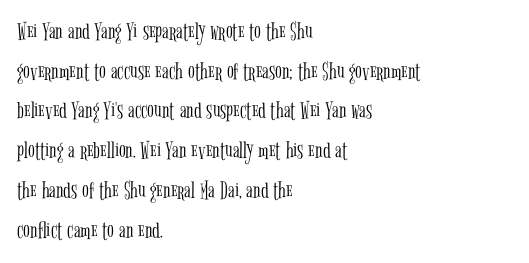
{"italic": "no", "bold": "no", "underline": "no", "align": "left", "line_spacing": "normal", "line_spacing_ratio": 1.59, "letter_spacing": "normal", "letter_spacing_em": 0.0, "glyph_px": 25}
